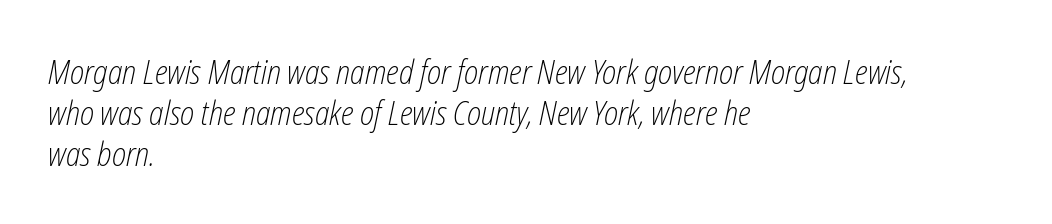
Observe the lean: these are italic letterforms. Characters follow at the spacing the type designer built in. Is the block centered? No — it sits flush against the left margin. Bare-footed words on every line. Weight: not bold — regular or lighter.
